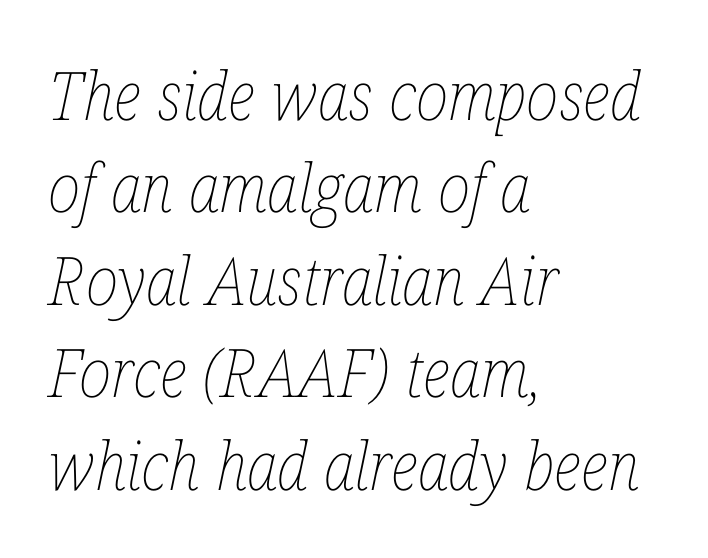
Q: Is the text bold? A: No.
Q: Is the text italic (slanted)? A: Yes, it leans right by about 12 degrees.
Q: Is the text underlined? A: No.
Q: How is the paragraph aligned? A: Left-aligned.
Q: Is the spacing between letters normal or unusually wide? A: Normal.
Q: Is the spacing between lines tight, normal or loose? A: Normal.
Q: Width (condensed, normal, or wide)? A: Condensed.
Q: Stroke contrast? A: Low.
Q: x-height? A: Medium.
Q: Monospaced? A: No.
